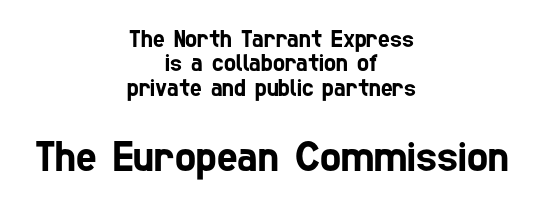
Q: Is the typeface a serif or a sans-serif typeface? A: Sans-serif.
Q: Is the text underlined? A: No.
Q: How is the paragraph aligned? A: Centered.
Q: Is the spacing between letters normal or unusually wide? A: Normal.
Q: Is the spacing between lines tight, normal or loose? A: Tight.
Q: Which block of text is set in a larger size, the first (top) or the second (bottom)? A: The second (bottom) one.
Q: Width (condensed, normal, or wide)? A: Condensed.
Q: Stroke contrast? A: Low.
Q: x-height? A: Medium.
Q: Monospaced? A: No.
